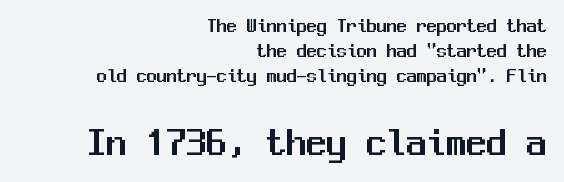
{"serif": "no", "italic": "no", "width": "normal", "stroke_contrast": "medium", "x_height": "medium", "monospaced": "yes", "underline": "no", "align": "right", "line_spacing": "normal", "line_spacing_ratio": 1.26, "letter_spacing": "normal", "letter_spacing_em": 0.0, "larger_block": "second", "size_ratio": 2.0, "glyph_px": 40}
